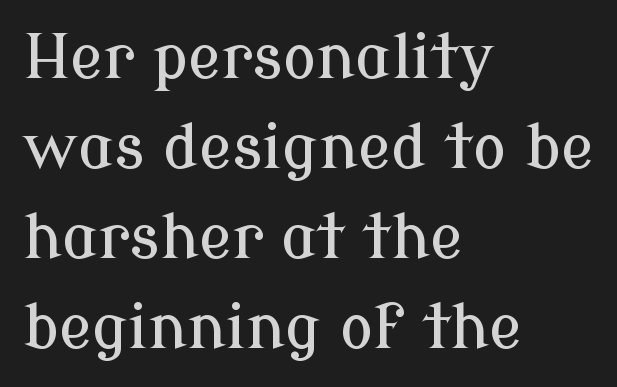
The image shows 62 px serif type, upright; set left-aligned, normal line spacing (1.45x), normal letter spacing, not underlined; low stroke contrast and a medium x-height.
